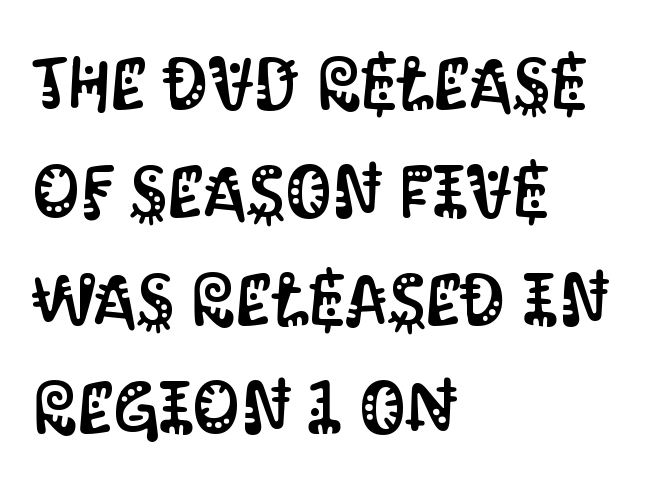
If you drew a line through each stem, it would be perfectly vertical. Compared with typical paragraphs, the rows here are spaced about the same. The ragged edge is on the right, which tells us the setting is flush left. The passage shown has conventional tracking throughout. This sample uses a sans-serif face. Any mark beneath the type? The region is blank.
